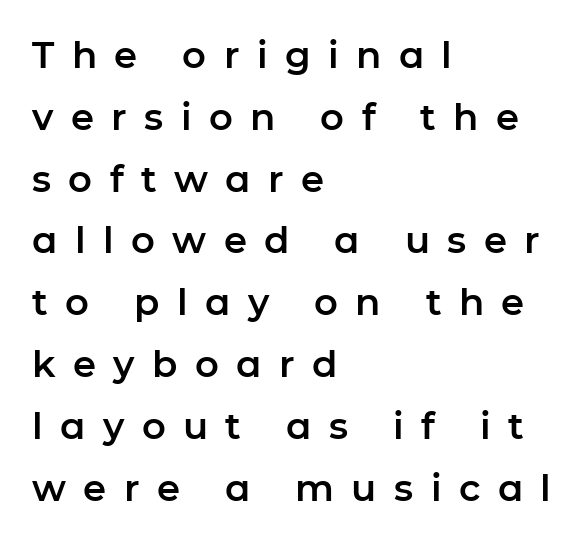
Q: Is the text italic (slanted)? A: No, it is upright.
Q: Is the typeface a serif or a sans-serif typeface? A: Sans-serif.
Q: Is the text underlined? A: No.
Q: How is the paragraph aligned? A: Left-aligned.
Q: Is the spacing between letters normal or unusually wide? A: Unusually wide.
Q: Is the spacing between lines tight, normal or loose? A: Normal.
Q: Width (condensed, normal, or wide)? A: Normal.
Q: Stroke contrast? A: Low.
Q: x-height? A: Medium.
Q: Monospaced? A: No.
